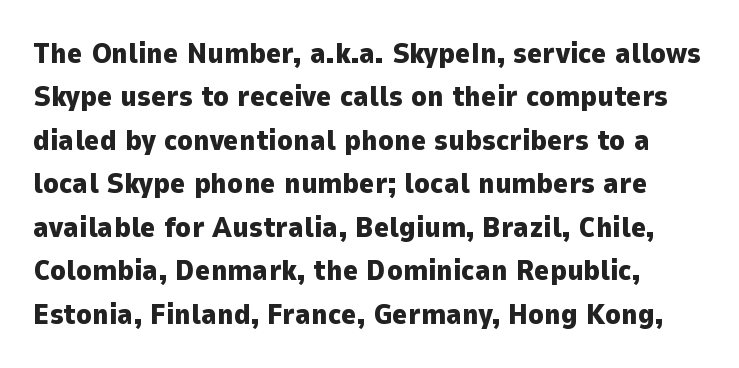
{"serif": "no", "italic": "no", "bold": "yes", "weight": "heavy", "width": "normal", "stroke_contrast": "low", "x_height": "medium", "monospaced": "no", "underline": "no", "line_spacing": "normal", "line_spacing_ratio": 1.5, "letter_spacing": "normal", "letter_spacing_em": 0.0, "glyph_px": 29}
